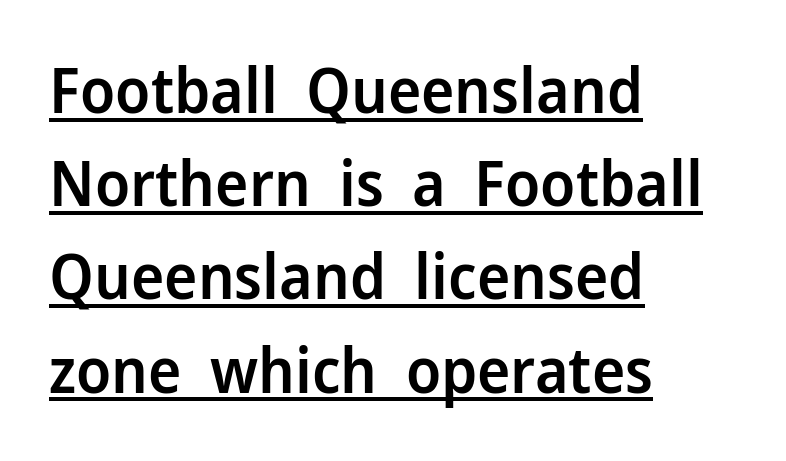
Q: Is the text bold? A: Semi-bold.
Q: Is the text italic (slanted)? A: No, it is upright.
Q: Is the typeface a serif or a sans-serif typeface? A: Sans-serif.
Q: Is the text underlined? A: Yes.
Q: How is the paragraph aligned? A: Left-aligned.
Q: Is the spacing between letters normal or unusually wide? A: Normal.
Q: Is the spacing between lines tight, normal or loose? A: Normal.
Q: Width (condensed, normal, or wide)? A: Normal.
Q: Stroke contrast? A: Low.
Q: x-height? A: Medium.
Q: Monospaced? A: No.
